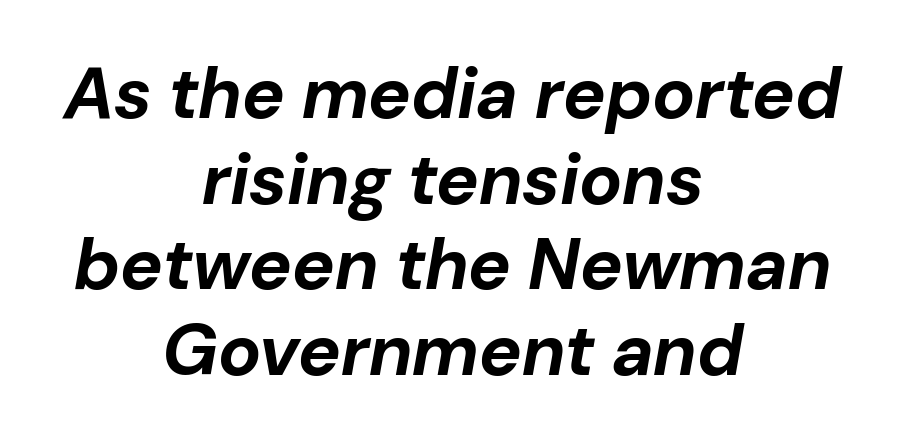
Q: Is the text bold? A: Yes.
Q: Is the text italic (slanted)? A: Yes, it leans right by about 10 degrees.
Q: Is the text underlined? A: No.
Q: How is the paragraph aligned? A: Centered.
Q: Is the spacing between letters normal or unusually wide? A: Normal.
Q: Width (condensed, normal, or wide)? A: Normal.
Q: Stroke contrast? A: Low.
Q: x-height? A: Medium.
Q: Monospaced? A: No.
